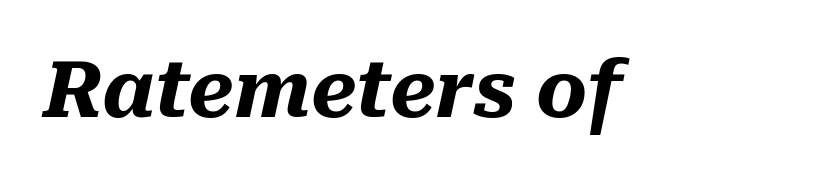
Q: Is the text bold? A: Yes.
Q: Is the text italic (slanted)? A: Yes, it leans right by about 10 degrees.
Q: Is the text underlined? A: No.
Q: Is the spacing between letters normal or unusually wide? A: Normal.
Q: Width (condensed, normal, or wide)? A: Normal.
Q: Stroke contrast? A: Medium.
Q: x-height? A: Medium.
Q: Monospaced? A: No.
